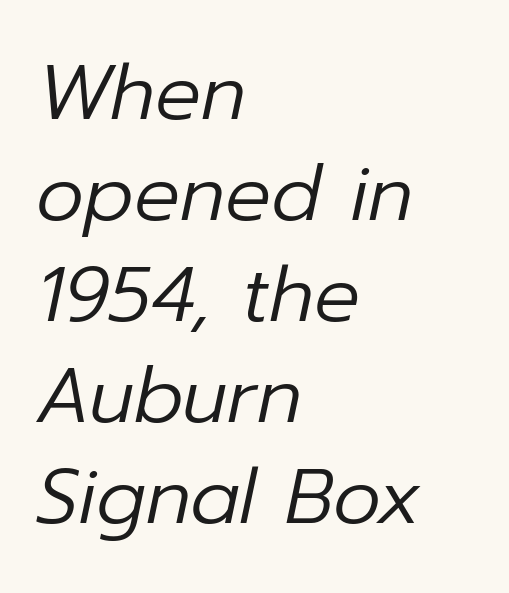
{"italic": "yes", "lean": "right", "slant_degrees": 12, "bold": "no", "weight": "regular", "width": "normal", "stroke_contrast": "low", "x_height": "medium", "monospaced": "no", "underline": "no", "align": "left", "line_spacing": "normal", "line_spacing_ratio": 1.33, "letter_spacing": "normal", "letter_spacing_em": 0.0, "glyph_px": 76}
